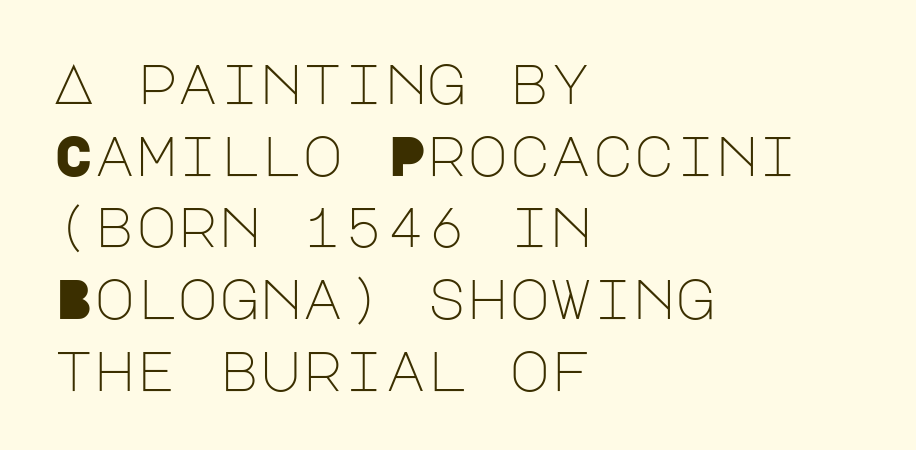
Line spacing here is normal. Heaviness? Minimal to ordinary, like unemphasized prose. The rag falls on the right side of this text block. Nope, not italic — everything's standing straight. Examine the stroke ends and you'll find no serifs.
